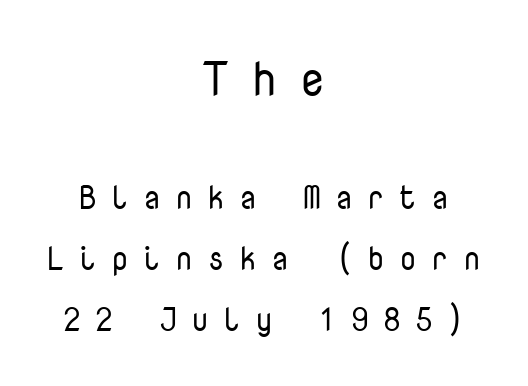
The image shows 48 px regular-weight sans-serif type, upright, monospaced; set centered, loose line spacing (1.91x), unusually wide letter spacing (+0.44 em), not underlined; the first (top) block is 1.5x larger; low stroke contrast and a medium x-height.
